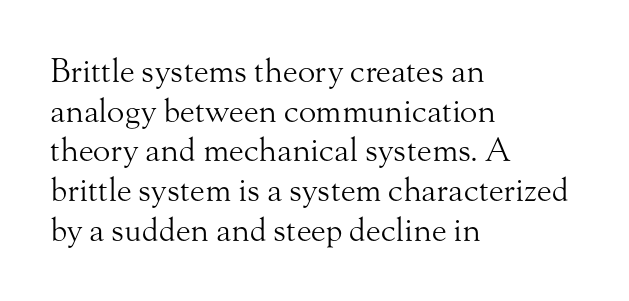
The image shows 32 px light serif type, upright; set left-aligned, line spacing 1.24x, normal letter spacing, not underlined; medium stroke contrast and a small x-height.
